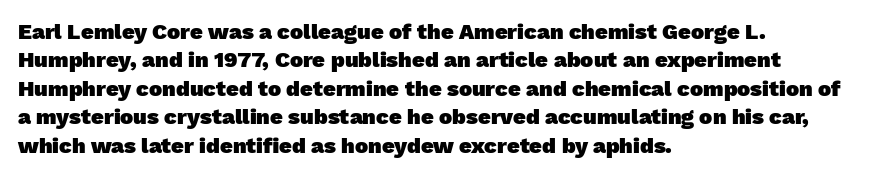
The passage shown stacks its lines at a standard gap. Does extra space separate the letters? No, they use regular spacing. Is the type bold? Yes — the strokes are clearly thick and heavy. Underline: absent. Reading down the block, your eye returns to a fixed left position each line.
